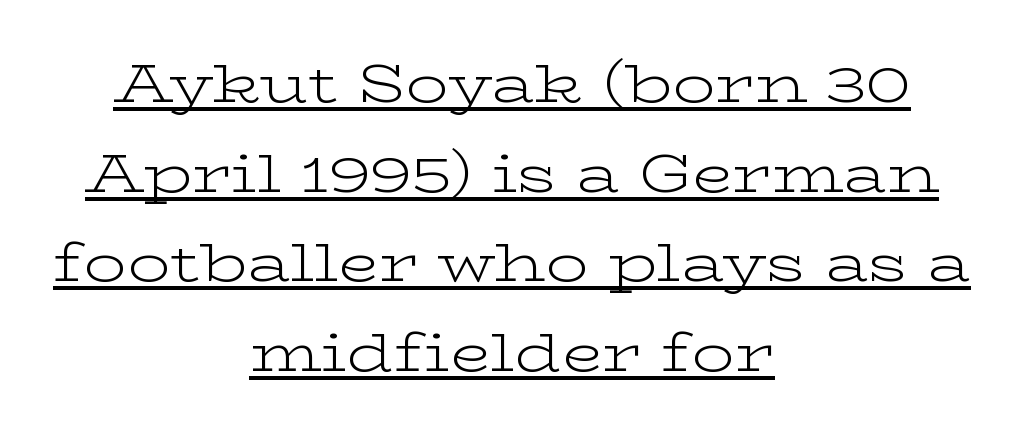
The image shows 53 px light, wide serif type, upright; set centered, normal line spacing (1.69x), normal letter spacing, underlined; low stroke contrast and a medium x-height.
